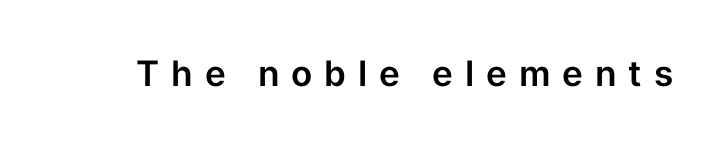
There is plenty of visible air inserted between adjacent glyphs. Check the space under the baseline: it is left empty. Here the designer chose a conventional face with non-uniform glyph widths. A sans-serif font was chosen for this passage. In terms of posture, this sample is upright.
